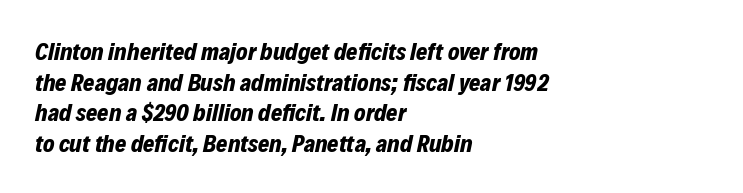
{"italic": "yes", "lean": "right", "slant_degrees": 12, "bold": "yes", "underline": "no", "align": "left", "line_spacing": "normal", "line_spacing_ratio": 1.28, "letter_spacing": "normal", "letter_spacing_em": 0.0, "glyph_px": 24}
